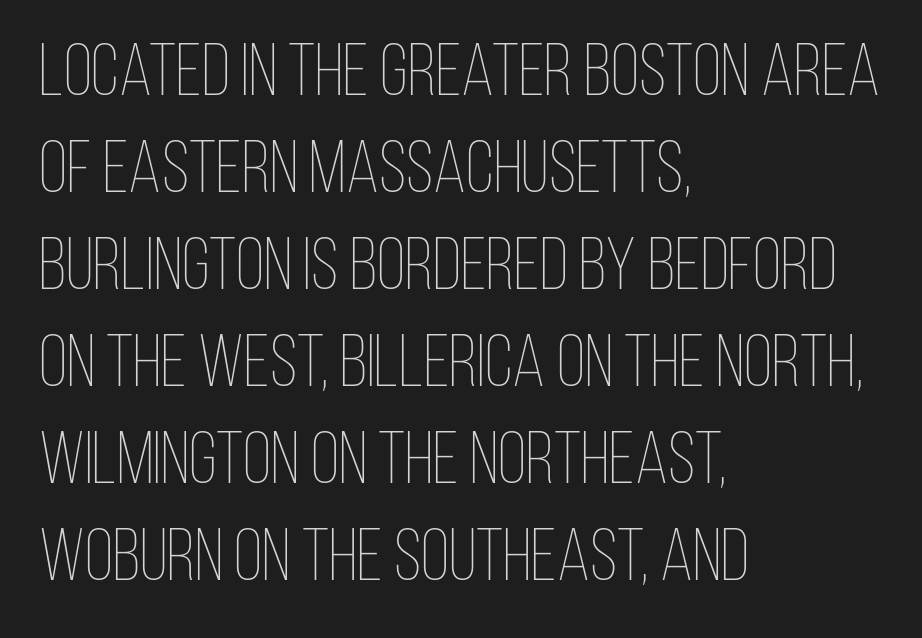
Q: Is the text bold? A: No.
Q: Is the text italic (slanted)? A: No, it is upright.
Q: Is the text underlined? A: No.
Q: How is the paragraph aligned? A: Left-aligned.
Q: Is the spacing between letters normal or unusually wide? A: Normal.
Q: Is the spacing between lines tight, normal or loose? A: Normal.
Q: Width (condensed, normal, or wide)? A: Condensed.
Q: Stroke contrast? A: Low.
Q: x-height? A: Large.
Q: Monospaced? A: No.
